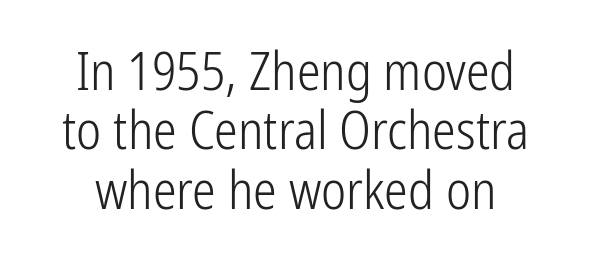
Q: Is the text bold? A: No.
Q: Is the text italic (slanted)? A: No, it is upright.
Q: Is the typeface a serif or a sans-serif typeface? A: Sans-serif.
Q: Is the text underlined? A: No.
Q: Is the spacing between letters normal or unusually wide? A: Normal.
Q: Is the spacing between lines tight, normal or loose? A: Tight.
Q: Width (condensed, normal, or wide)? A: Condensed.
Q: Stroke contrast? A: Low.
Q: x-height? A: Medium.
Q: Monospaced? A: No.
